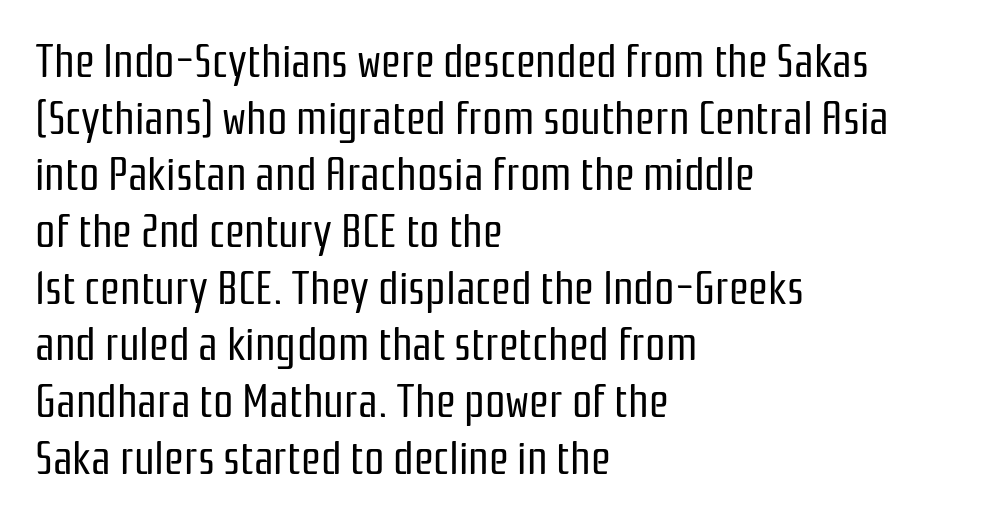
The font is comparable to plain body text, perhaps lighter. This rendering leaves character spacing at its baseline value. Any mark beneath the type? The region is blank. Each letter keeps its own natural width here, so spacing adapts to shape. The leading is moderate, giving the passage an even texture. Every stem runs plumb, perpendicular to the baseline.
